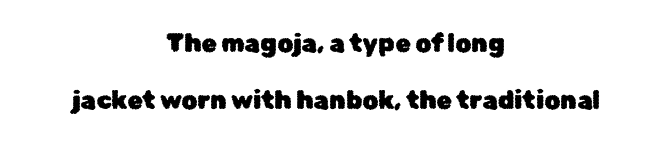
{"italic": "no", "underline": "no", "align": "center", "line_spacing": "loose", "line_spacing_ratio": 2.27, "letter_spacing": "normal", "letter_spacing_em": 0.0, "glyph_px": 25}
